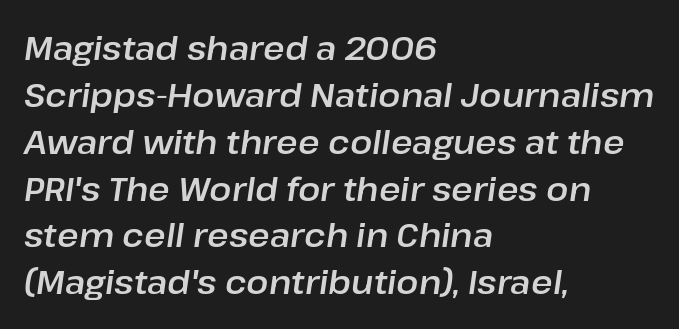
Q: Is the text italic (slanted)? A: Yes, it leans right by about 8 degrees.
Q: Is the text underlined? A: No.
Q: How is the paragraph aligned? A: Left-aligned.
Q: Is the spacing between letters normal or unusually wide? A: Normal.
Q: Is the spacing between lines tight, normal or loose? A: Normal.
Q: Width (condensed, normal, or wide)? A: Normal.
Q: Stroke contrast? A: Low.
Q: x-height? A: Medium.
Q: Monospaced? A: No.
